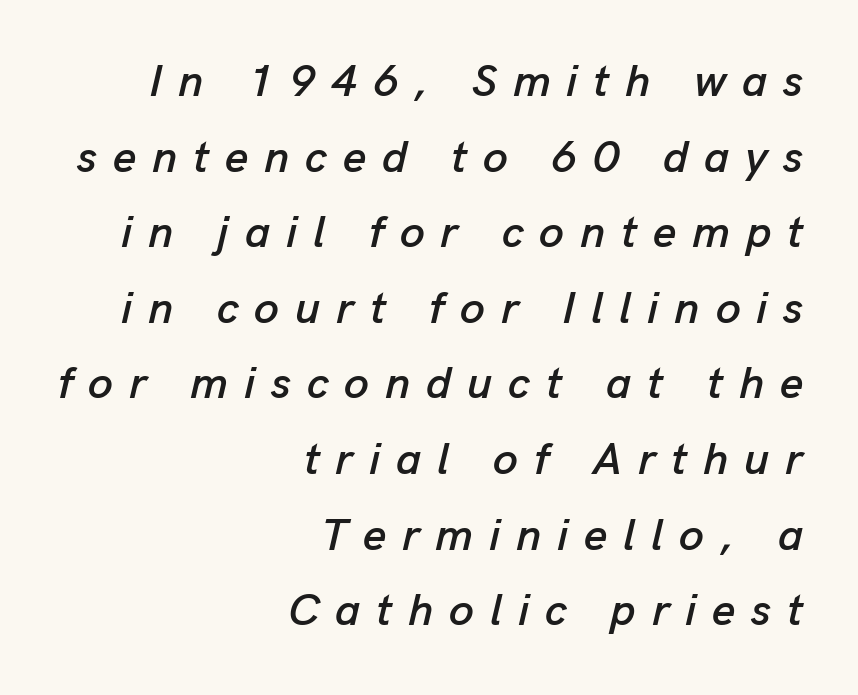
Q: Is the text italic (slanted)? A: Yes, it leans right by about 13 degrees.
Q: Is the text underlined? A: No.
Q: How is the paragraph aligned? A: Right-aligned.
Q: Is the spacing between letters normal or unusually wide? A: Unusually wide.
Q: Is the spacing between lines tight, normal or loose? A: Normal.
Q: Width (condensed, normal, or wide)? A: Normal.
Q: Stroke contrast? A: Low.
Q: x-height? A: Medium.
Q: Monospaced? A: No.
